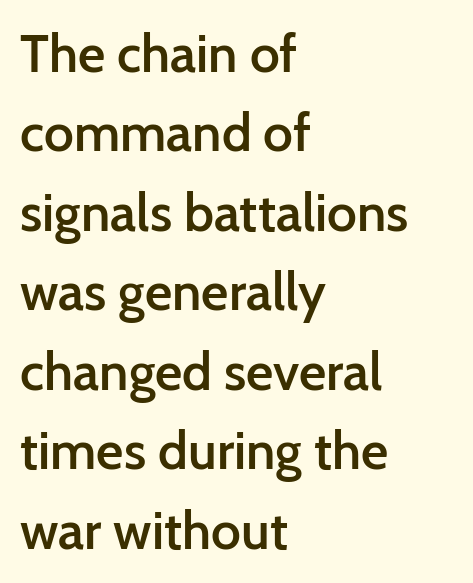
The image shows 53 px semibold sans-serif type, upright; set left-aligned, normal line spacing (1.5x), normal letter spacing, not underlined; low stroke contrast and a medium x-height.
